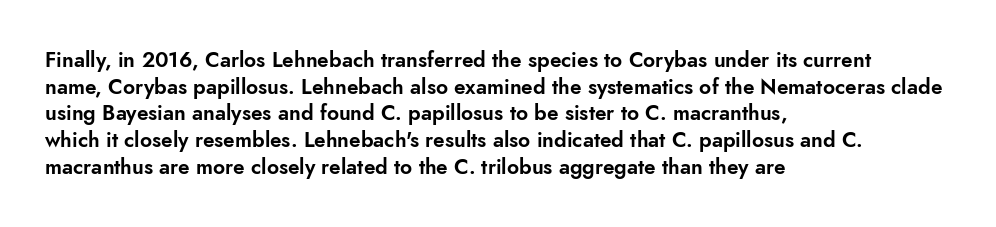
{"italic": "no", "underline": "no", "align": "left", "line_spacing": "normal", "line_spacing_ratio": 1.27, "letter_spacing": "normal", "letter_spacing_em": 0.0, "glyph_px": 21}
